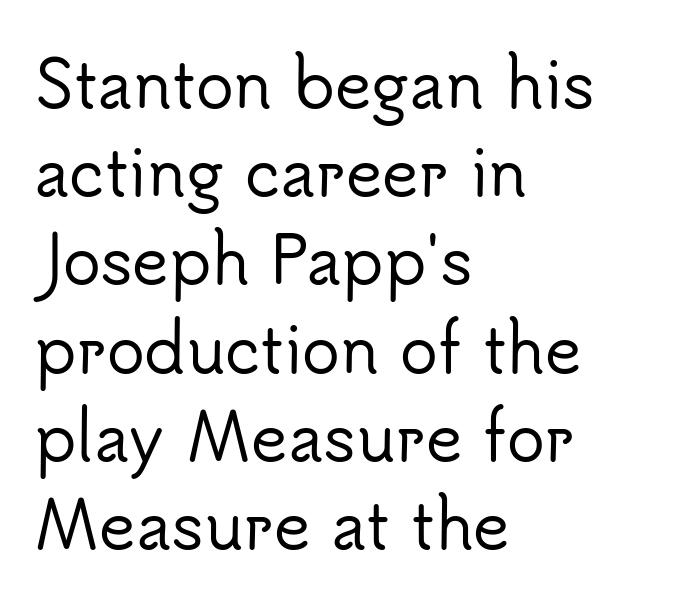
When letters stand straight like this, we call the style roman or upright. How are the letters spaced? Ordinarily, with no added tracking. The font family rendered here belongs to the sans-serif group. This rendering features lettering with no underline. Compared with typical paragraphs, the rows here are spaced about the same. This sample has the flowing, uneven cadence of proportional lettering.
